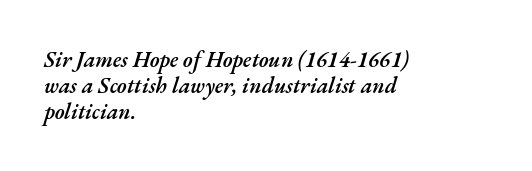
Q: Is the text bold? A: Semi-bold.
Q: Is the text italic (slanted)? A: Yes, it leans right by about 17 degrees.
Q: Is the text underlined? A: No.
Q: How is the paragraph aligned? A: Left-aligned.
Q: Is the spacing between letters normal or unusually wide? A: Normal.
